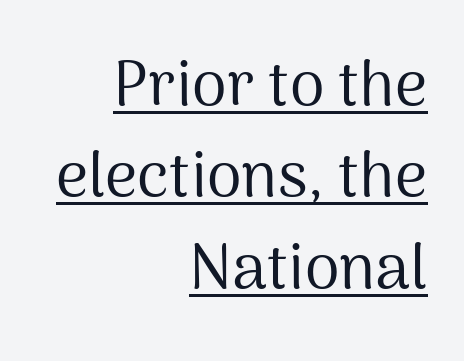
A flush-right, rag-left setting is used for this passage. Compared with typical body copy, the letter spacing here is the same. Rendered with straight, roman letterforms. Caption: lettering with a line underneath. Students, observe: this is what conventionally led text looks like.
